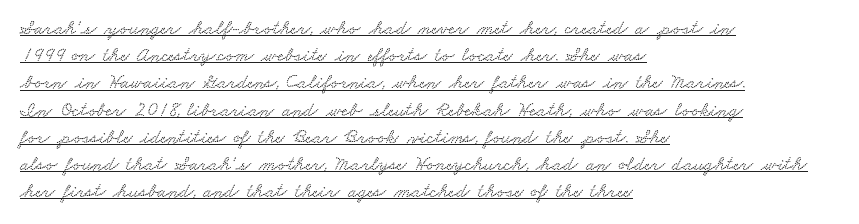
Does extra space separate the letters? No, they use regular spacing. Layout note: lines flush left. A normal amount of white space separates one row of letters from the next. This is underlined copy, the kind a proofreader might mark for attention.
